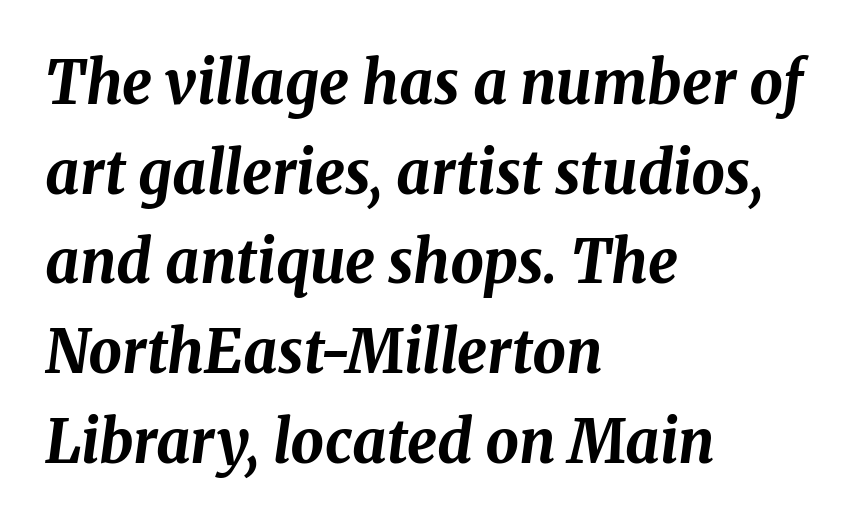
A typesetter would mark this as italic. Whoever set this chose a conventional vertical rhythm. The face used here is proportionally spaced, like ordinary book or web type. If you drew a ruler down the left edge, every line would touch it. A full-strength bold gives these letters their thick strokes. Just letters on the line, the space beneath them empty.
